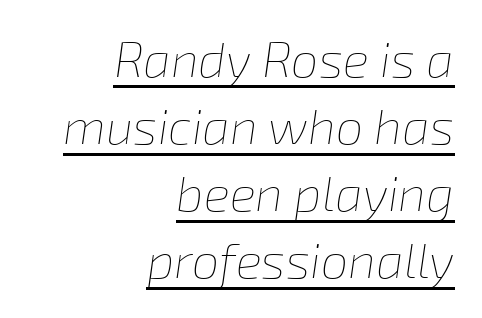
The image shows 49 px thin type, italic (leaning right); set right-aligned, normal line spacing (1.37x), normal letter spacing, underlined; low stroke contrast and a medium x-height.
